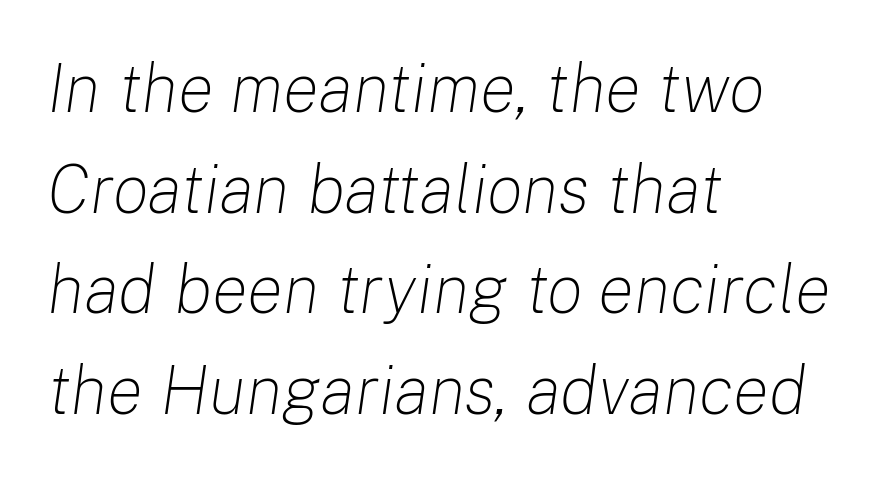
The image shows 68 px light type, italic (leaning right); set left-aligned, normal line spacing (1.48x), normal letter spacing, not underlined; low stroke contrast and a medium x-height.
